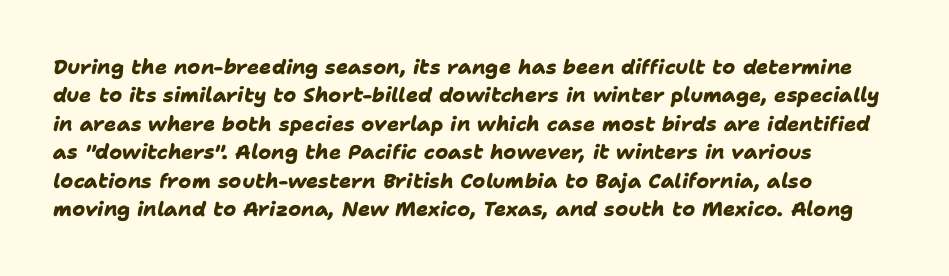
{"bold": "yes", "underline": "no", "line_spacing": "normal", "line_spacing_ratio": 1.42, "letter_spacing": "normal", "letter_spacing_em": 0.0, "glyph_px": 20}
